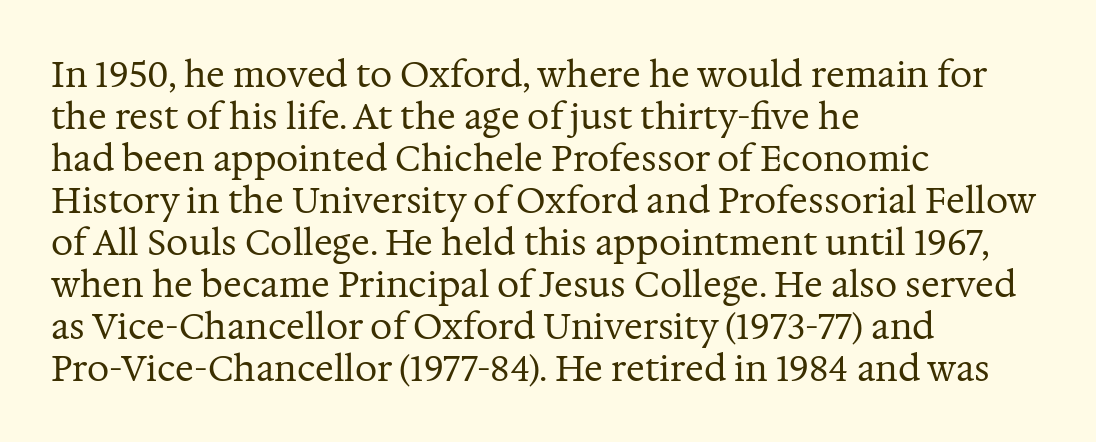
Q: Is the text bold? A: No.
Q: Is the text italic (slanted)? A: No, it is upright.
Q: Is the typeface a serif or a sans-serif typeface? A: Serif.
Q: Is the text underlined? A: No.
Q: How is the paragraph aligned? A: Left-aligned.
Q: Is the spacing between letters normal or unusually wide? A: Normal.
Q: Width (condensed, normal, or wide)? A: Normal.
Q: Stroke contrast? A: Medium.
Q: x-height? A: Medium.
Q: Monospaced? A: No.
